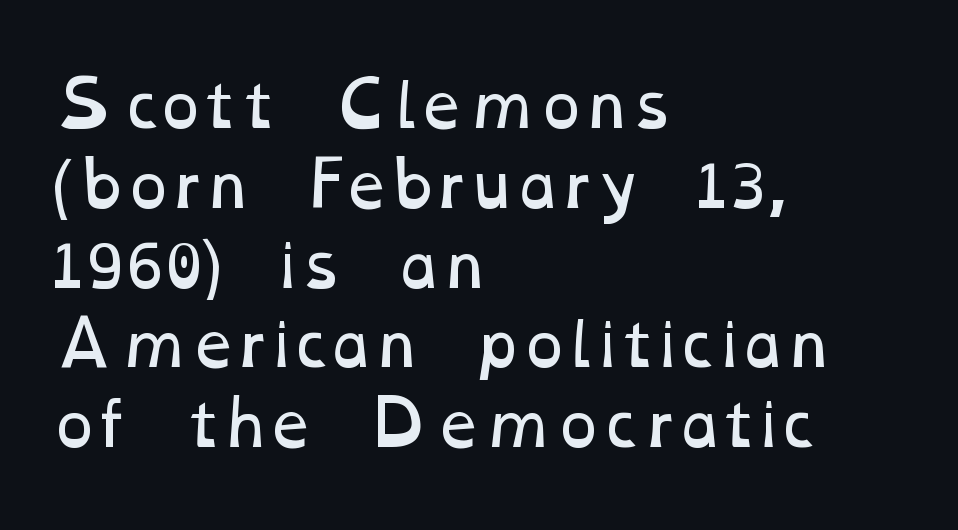
Q: Is the text bold? A: No.
Q: Is the text underlined? A: No.
Q: How is the paragraph aligned? A: Left-aligned.
Q: Is the spacing between letters normal or unusually wide? A: Normal.
Q: Is the spacing between lines tight, normal or loose? A: Normal.
Q: Width (condensed, normal, or wide)? A: Wide.
Q: Stroke contrast? A: Low.
Q: x-height? A: Medium.
Q: Monospaced? A: No.
